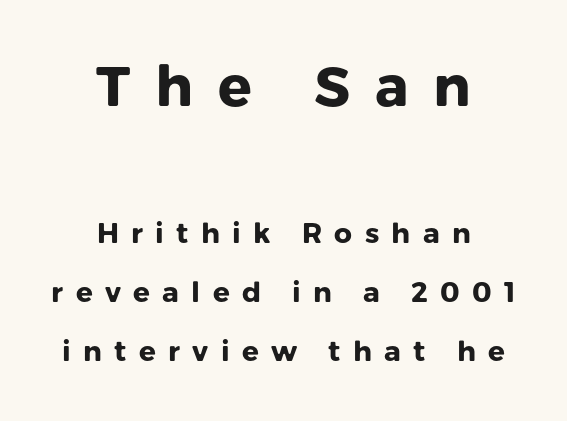
Each word looks stretched out because of the extra space between its letters. Caption: bold face, heavy strokes. The rag falls on both sides of this text block equally. Serifs: no, the terminals of the letterforms are clean. Unlike italic type, these characters show no tilt at all.
